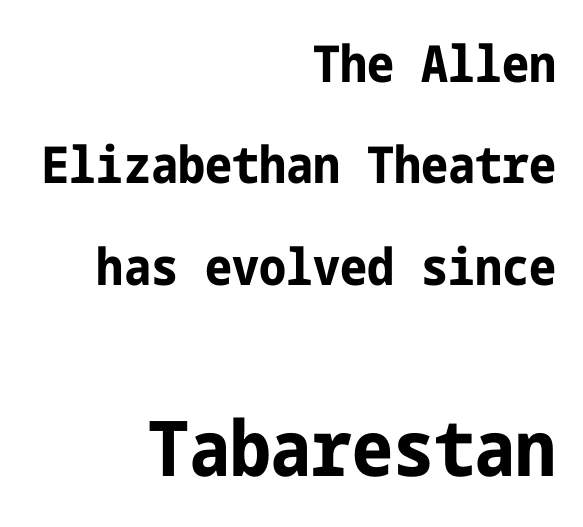
The image shows 77 px bold, condensed sans-serif type, upright; set right-aligned, loose line spacing (1.99x), normal letter spacing, not underlined; the second (bottom) block is 1.51x larger; low stroke contrast and a medium x-height.
